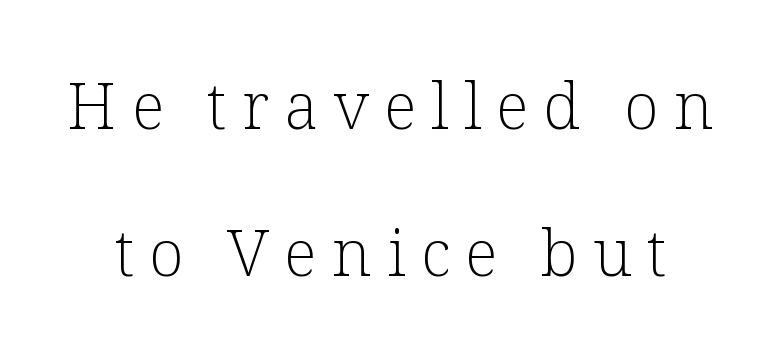
No italicization has been applied; the sample stays upright. The letterforms stand isolated, each surrounded by extra space. The strokes carry an ordinary text weight at most. A clean baseline with only descenders dipping below it. Vertically, the passage feels expansive, rows floating well apart.
